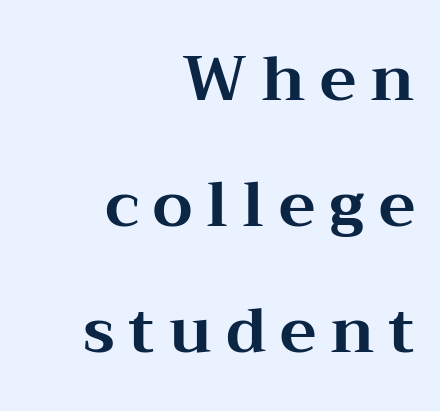
The image shows 62 px bold, wide serif type, upright; set right-aligned, loose line spacing (2.03x), unusually wide letter spacing (+0.23 em), not underlined; medium stroke contrast and a medium x-height.
